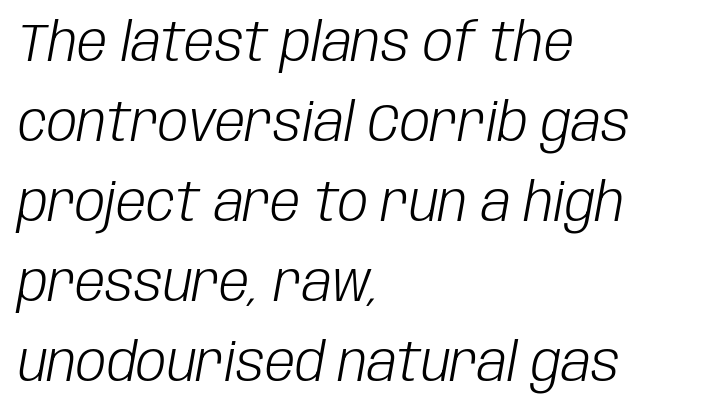
Visually the block forms a straight wall on the left and a jagged coastline on the right. This rendering leaves character spacing at its baseline value. The zone under the glyphs is completely vacant. Think of a printed novel: that variable character pitch is what you see here. The typeface has the unassuming heft of standard copy or less.
